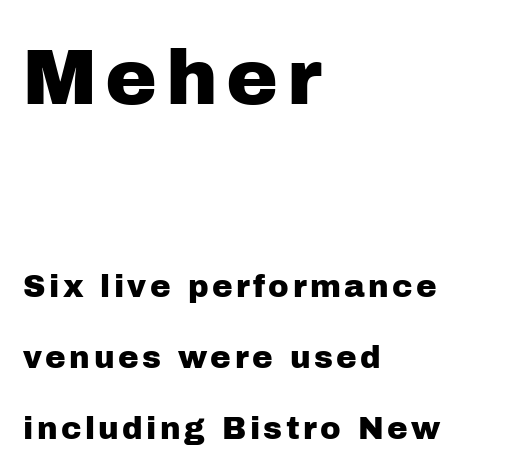
Compared with a centered layout, this one pins lines to the left instead. Regarding leading, the lines here are spaced well apart. Is there any slant? The stems are plumb. The passage shown is typed in a proportional face where columns would drift. If you squint, the top block still reads clearly — it's the larger of the two.
